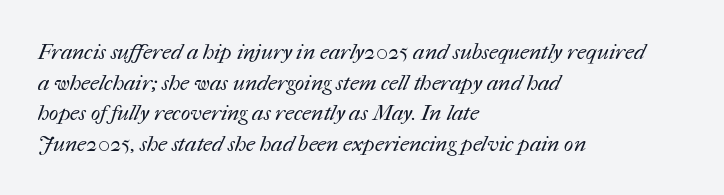
Q: Is the text bold? A: No.
Q: Is the text underlined? A: No.
Q: How is the paragraph aligned? A: Left-aligned.
Q: Is the spacing between letters normal or unusually wide? A: Normal.
Q: Is the spacing between lines tight, normal or loose? A: Normal.
